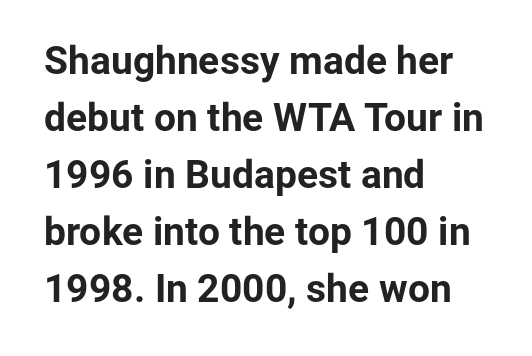
Posture: straight, roman, zero tilt. Type without underlining. Chunky letters — that's bold for sure. Whoever set this chose a conventional vertical rhythm. A typesetter would label this face a sans.
